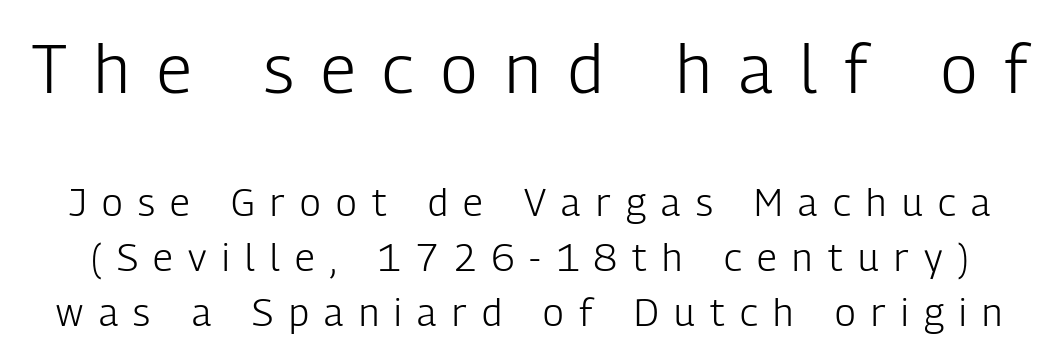
The image shows 67 px light, condensed sans-serif type, upright; set normal line spacing (1.45x), unusually wide letter spacing (+0.41 em), not underlined; the first (top) block is 1.76x larger; low stroke contrast and a medium x-height.
